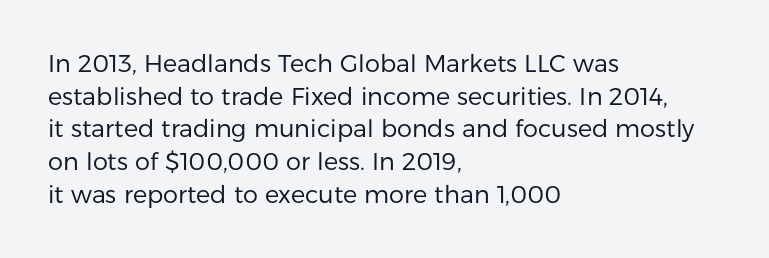
Q: Is the text bold? A: No.
Q: Is the text italic (slanted)? A: No, it is upright.
Q: Is the text underlined? A: No.
Q: How is the paragraph aligned? A: Left-aligned.
Q: Is the spacing between letters normal or unusually wide? A: Normal.
Q: Is the spacing between lines tight, normal or loose? A: Normal.
